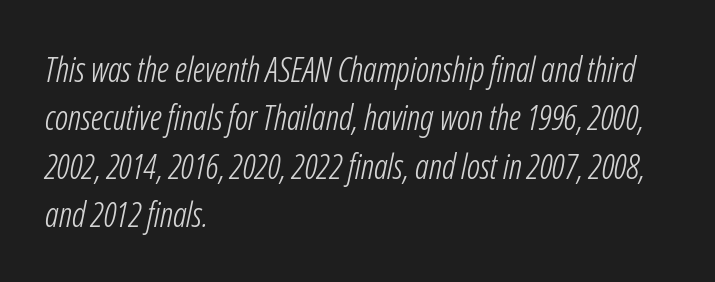
Q: Is the text bold? A: No.
Q: Is the text italic (slanted)? A: Yes, it leans right by about 12 degrees.
Q: Is the text underlined? A: No.
Q: How is the paragraph aligned? A: Left-aligned.
Q: Is the spacing between letters normal or unusually wide? A: Normal.
Q: Is the spacing between lines tight, normal or loose? A: Normal.
Q: Width (condensed, normal, or wide)? A: Condensed.
Q: Stroke contrast? A: Low.
Q: x-height? A: Medium.
Q: Monospaced? A: No.
